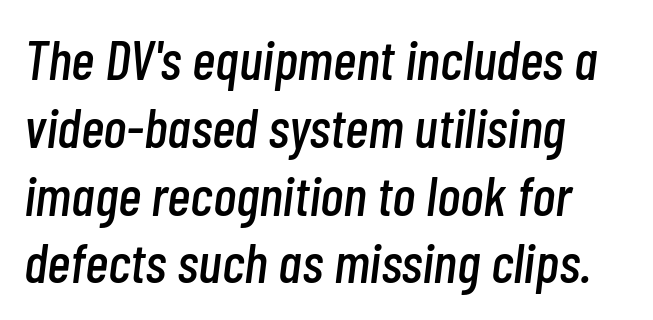
The typesetter chose a ragged-right arrangement here. Anything drawn beneath the words? Only blank space. The gaps between neighbouring characters are ordinary and unremarkable. Spacing verdict: proportional, widths tailored to each character. Yep, that's italic — everything's leaning.
